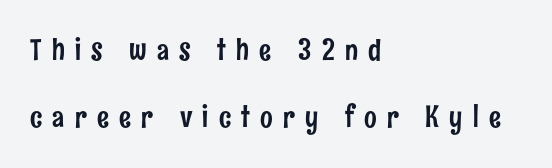
The image shows 30 px condensed sans-serif type, upright; set left-aligned, loose line spacing (2.25x), unusually wide letter spacing (+0.34 em), not underlined; low stroke contrast and a medium x-height.
